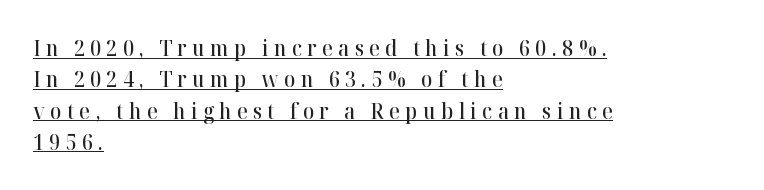
Q: Is the text bold? A: Semi-bold.
Q: Is the text italic (slanted)? A: No, it is upright.
Q: Is the text underlined? A: Yes.
Q: How is the paragraph aligned? A: Left-aligned.
Q: Is the spacing between letters normal or unusually wide? A: Unusually wide.
Q: Is the spacing between lines tight, normal or loose? A: Normal.
